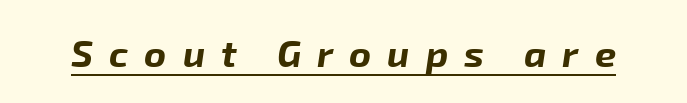
Proportional: the letters do not fall into vertical columns. How are the letters spaced? Widely, with obvious added tracking. Would a proofreader flag this as italicized? Yes. A baseline rule has been typeset under these characters.
